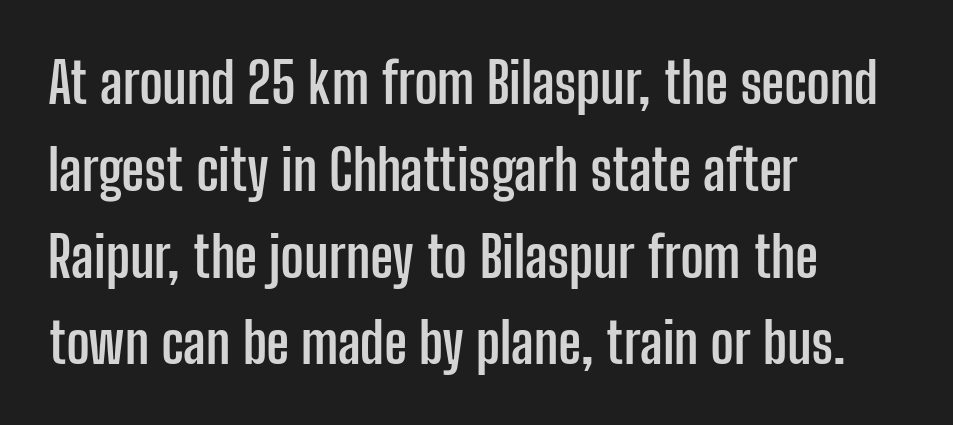
{"serif": "no", "italic": "no", "bold": "yes", "weight": "semibold", "width": "condensed", "stroke_contrast": "low", "x_height": "medium", "monospaced": "no", "underline": "no", "align": "left", "line_spacing": "normal", "line_spacing_ratio": 1.55, "letter_spacing": "normal", "letter_spacing_em": 0.0, "glyph_px": 56}
